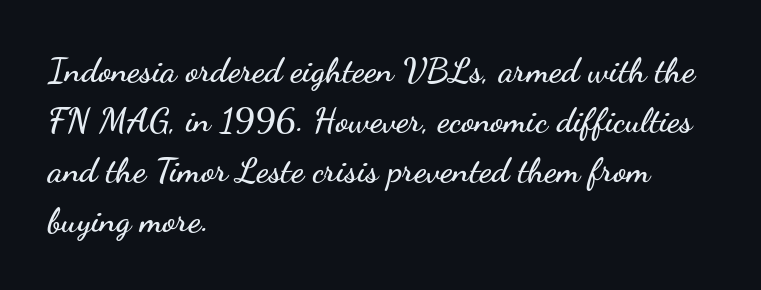
{"serif": "no", "width": "wide", "stroke_contrast": "low", "x_height": "small", "monospaced": "no", "underline": "no", "align": "left", "line_spacing": "normal", "line_spacing_ratio": 1.43, "letter_spacing": "normal", "letter_spacing_em": 0.0, "glyph_px": 35}
